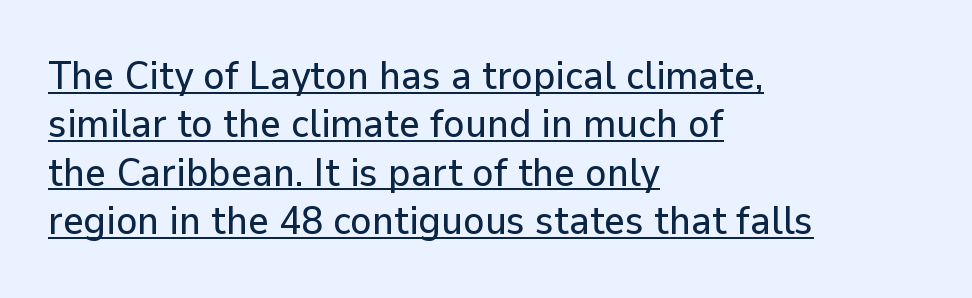
The image shows 40 px sans-serif type, upright; set left-aligned, line spacing 1.21x, normal letter spacing, underlined; low stroke contrast and a medium x-height.
